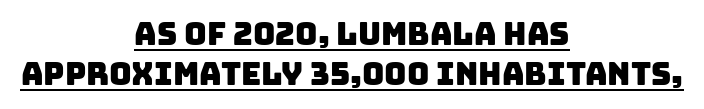
A typographer would call this underscored text. Leftover space on each line is divided equally before and after the words. What stands out about the letter spacing? Nothing — it is the standard amount. In terms of letterform style, serifs are entirely absent. The rendering uses natural spacing where letterforms have individual widths.
